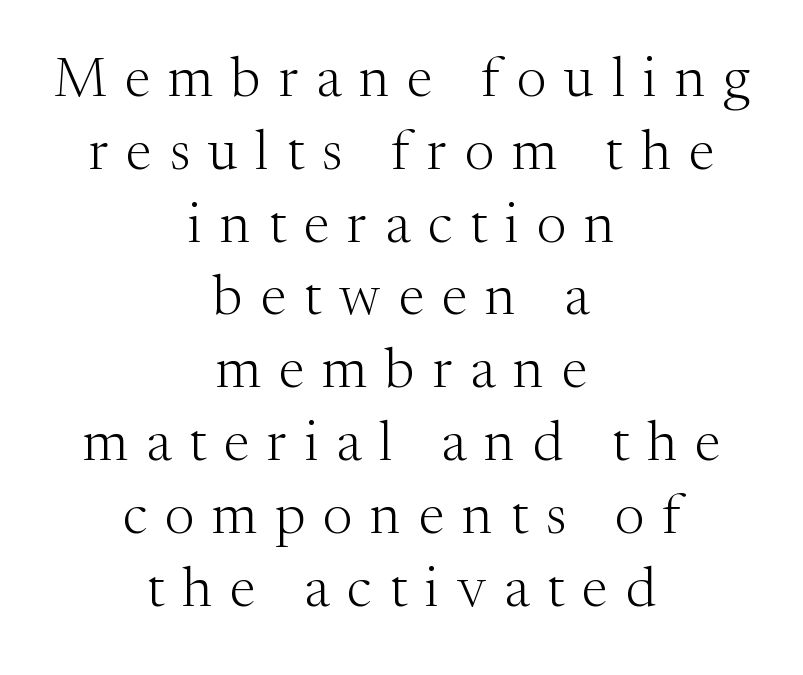
Reading down the column, the eye jumps a familiar distance to each next line. The space directly below the letters is spotless. A typesetter would call this proportional, since set widths differ per character. Bold? No — there's no thickening of the strokes. Teacher's note: observe the equal gaps on both sides — that is centered alignment.
